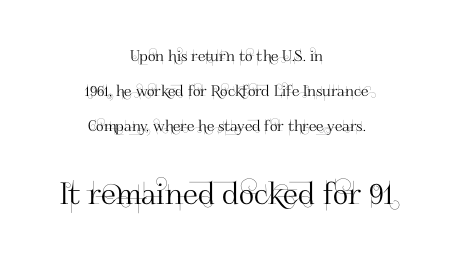
The image shows 30 px sans-serif type, upright; set centered, loose line spacing (2.34x), normal letter spacing, not underlined; the second (bottom) block is 2.0x larger; high stroke contrast and a small x-height.
